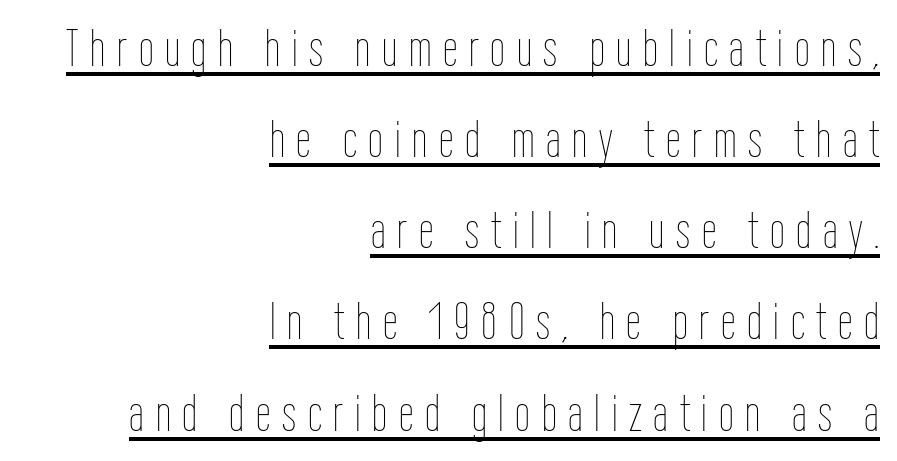
The image shows 53 px thin, condensed type, upright; set right-aligned, line spacing 1.72x, unusually wide letter spacing (+0.22 em), underlined; low stroke contrast and a medium x-height.
